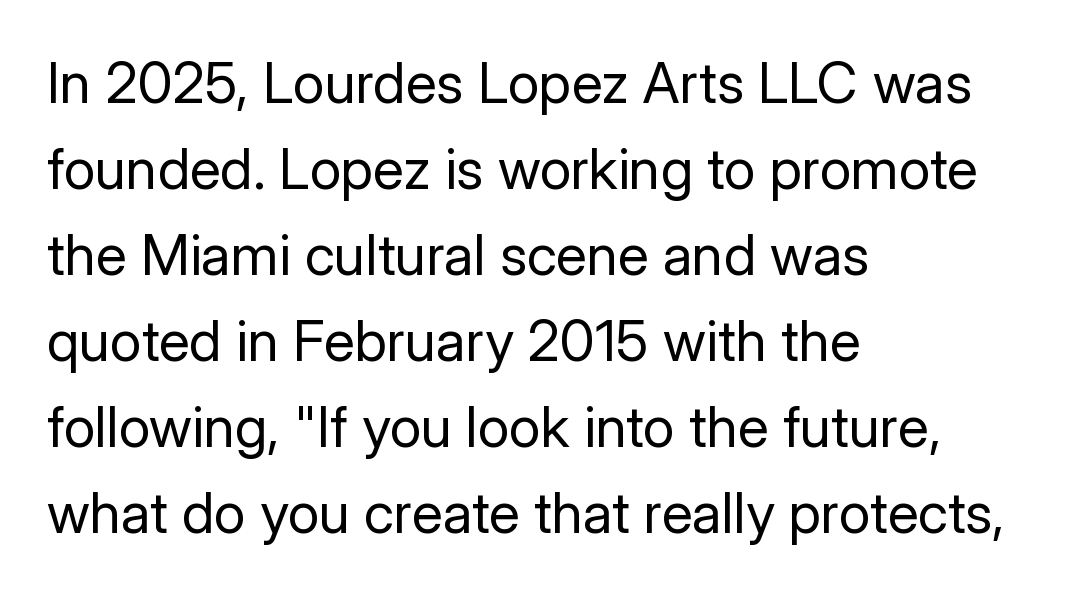
The ragged edge is on the right, which tells us the setting is flush left. In terms of posture, this sample is upright. No word sits above an underline. Serif or sans? Sans — the stroke terminals are bare. Reading down the column, the eye jumps a familiar distance to each next line.
